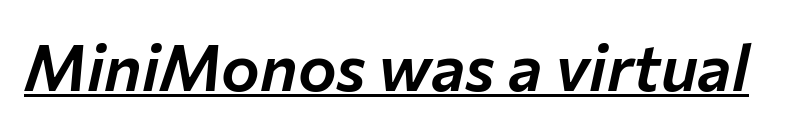
Spacing verdict: proportional, widths tailored to each character. There is no visible air inserted between adjacent glyphs. In terms of posture, this sample is oblique. Honestly, the underline is the first thing you notice here.
